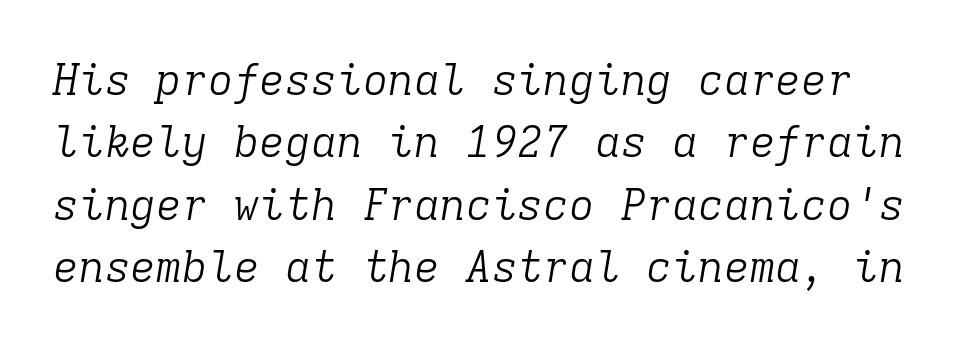
The image shows 43 px light serif type, italic (leaning right), monospaced; set normal line spacing (1.45x), normal letter spacing, not underlined; low stroke contrast and a medium x-height.
